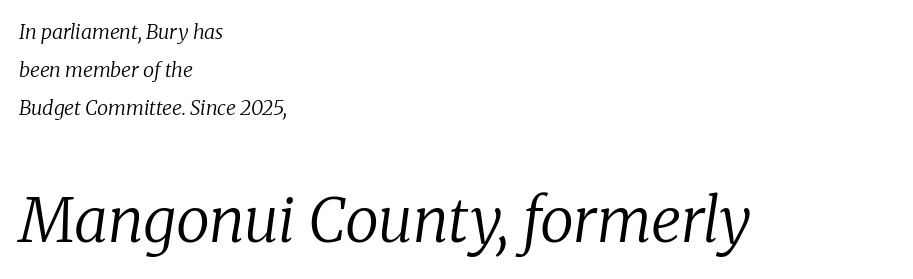
The image shows 61 px regular-weight serif type, italic (leaning right); set left-aligned, line spacing 1.89x, normal letter spacing, not underlined; the second (bottom) block is 3.05x larger; low stroke contrast and a medium x-height.
